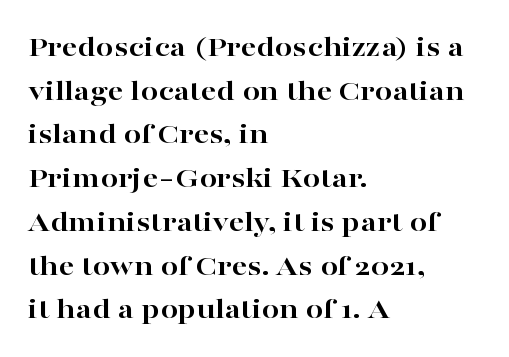
Q: Is the text bold? A: Yes.
Q: Is the text italic (slanted)? A: No, it is upright.
Q: Is the typeface a serif or a sans-serif typeface? A: Serif.
Q: Is the text underlined? A: No.
Q: How is the paragraph aligned? A: Left-aligned.
Q: Is the spacing between letters normal or unusually wide? A: Normal.
Q: Is the spacing between lines tight, normal or loose? A: Normal.
Q: Width (condensed, normal, or wide)? A: Wide.
Q: Stroke contrast? A: High.
Q: x-height? A: Medium.
Q: Monospaced? A: No.
